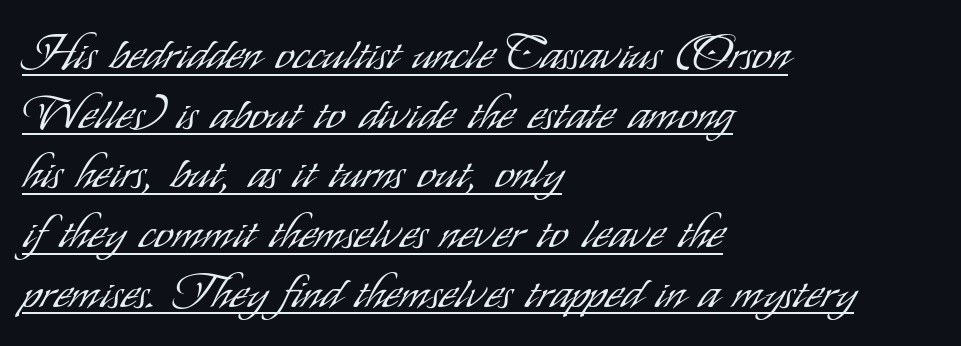
The image shows 47 px light, condensed sans-serif type; set left-aligned, normal line spacing (1.27x), normal letter spacing, underlined; low stroke contrast and a small x-height.
